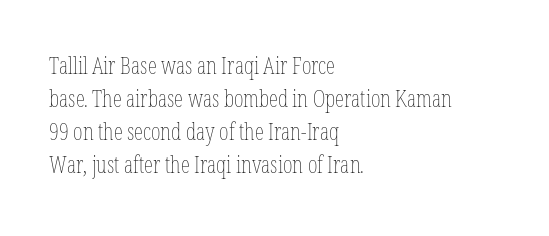
{"italic": "no", "bold": "no", "underline": "no", "align": "left", "line_spacing": "normal", "line_spacing_ratio": 1.44, "letter_spacing": "normal", "letter_spacing_em": 0.0, "glyph_px": 23}
